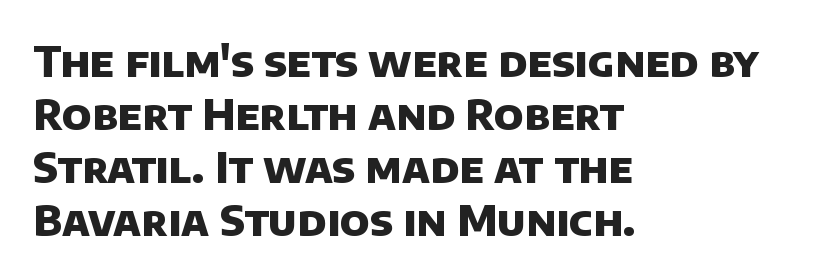
{"serif": "no", "bold": "yes", "weight": "heavy", "width": "normal", "stroke_contrast": "low", "x_height": "large", "monospaced": "no", "underline": "no", "align": "left", "line_spacing": "normal", "line_spacing_ratio": 1.26, "letter_spacing": "normal", "letter_spacing_em": 0.0, "glyph_px": 42}
